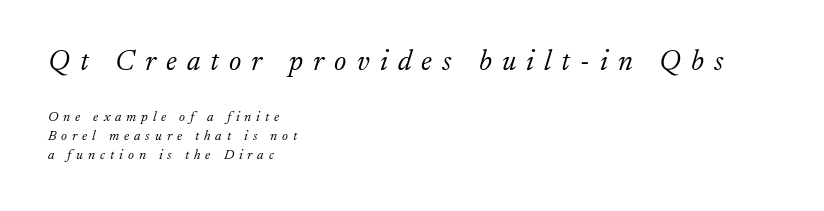
The image shows 29 px light serif type, italic (leaning right); set left-aligned, normal line spacing (1.34x), unusually wide letter spacing (+0.35 em), not underlined; the first (top) block is 2.07x larger; low stroke contrast and a small x-height.
